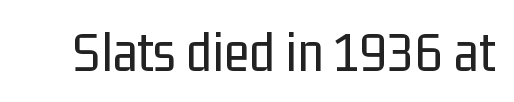
{"serif": "no", "italic": "no", "bold": "no", "weight": "regular", "width": "condensed", "stroke_contrast": "low", "x_height": "medium", "monospaced": "no", "underline": "no", "letter_spacing": "normal", "letter_spacing_em": 0.0, "glyph_px": 58}
